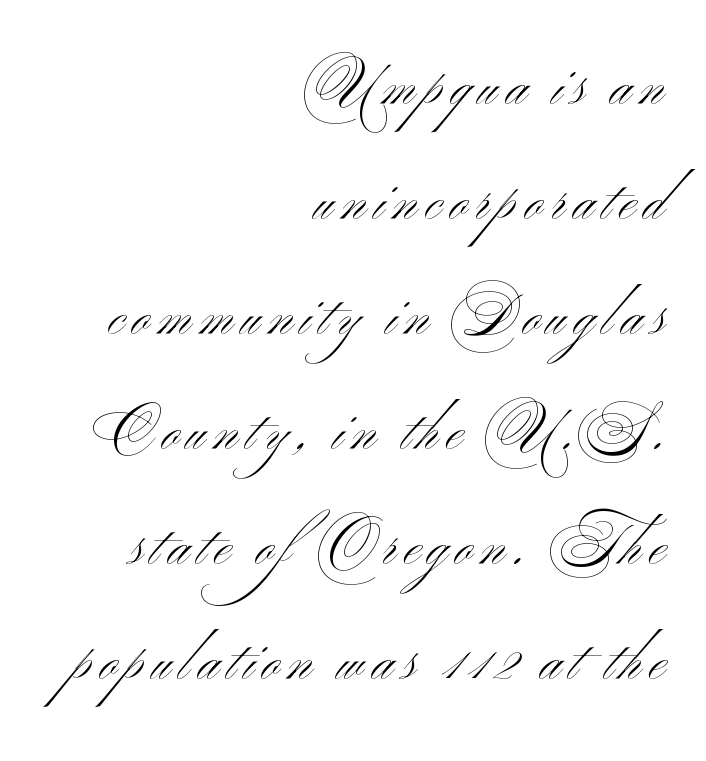
{"serif": "no", "bold": "no", "weight": "light", "width": "wide", "stroke_contrast": "medium", "x_height": "small", "monospaced": "no", "underline": "no", "align": "right", "line_spacing": "loose", "line_spacing_ratio": 2.09, "glyph_px": 55}
